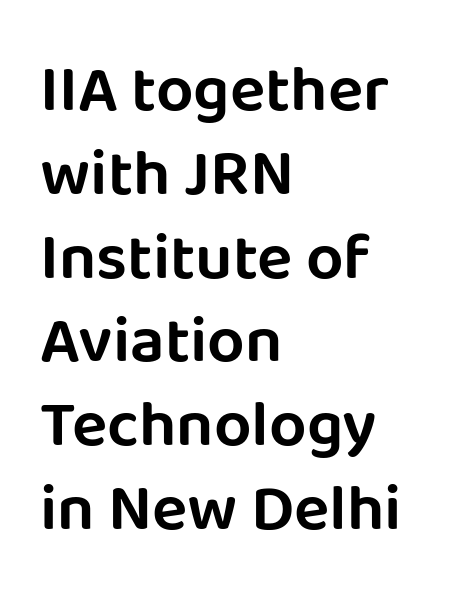
Honestly, the letter spacing is just normal — you wouldn't notice it. Think of a printed novel: that variable character pitch is what you see here. These lines stack with their left ends in a neat column. Each new line begins a customary step beneath the previous one. Posture: upright roman. Underline: absent.
